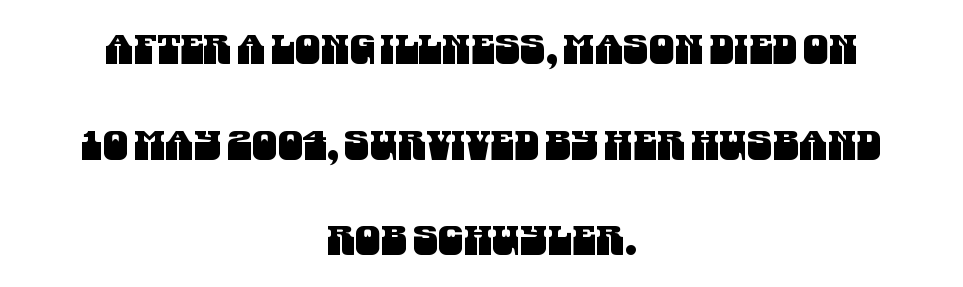
Is this a fixed-width face? No — the glyphs have proportional, varying widths. Underline: absent. Neither beginnings nor endings align; midpoints do. Short note: letters normally spaced. Font category for this specimen: sans-serif. The designer dialed line spacing up above the default.
